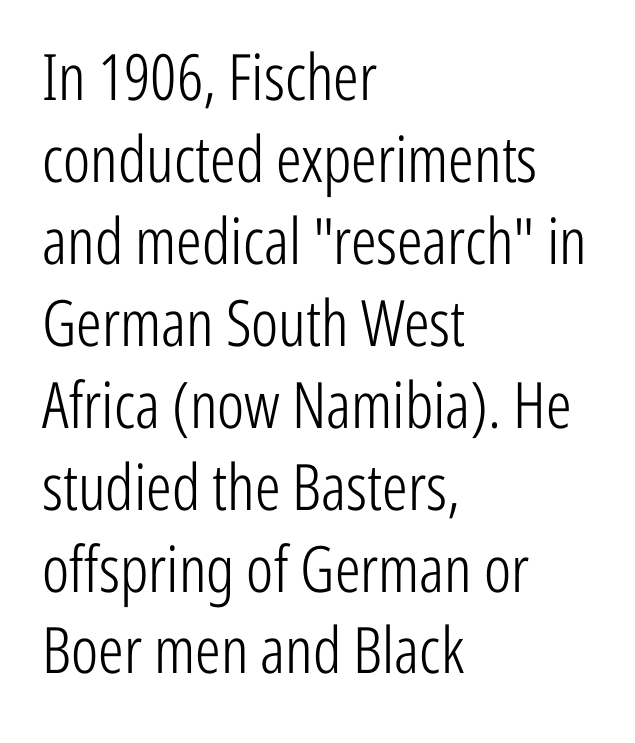
The image shows 64 px light, condensed sans-serif type, upright; set left-aligned, normal line spacing (1.28x), normal letter spacing, not underlined; low stroke contrast and a medium x-height.
